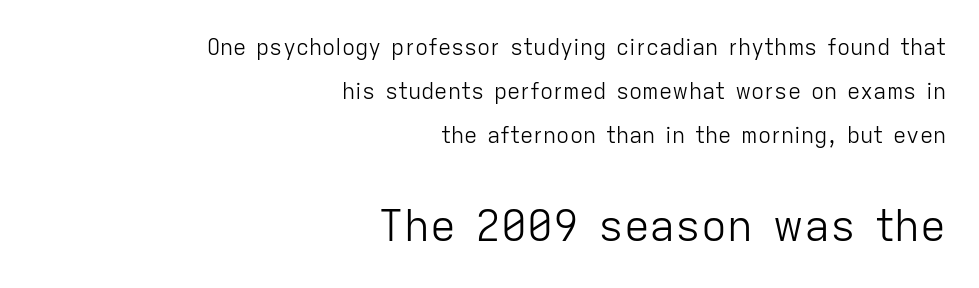
The image shows 43 px light sans-serif type, upright; set right-aligned, loose line spacing (2.0x), normal letter spacing, not underlined; the second (bottom) block is 1.95x larger; low stroke contrast and a medium x-height.
